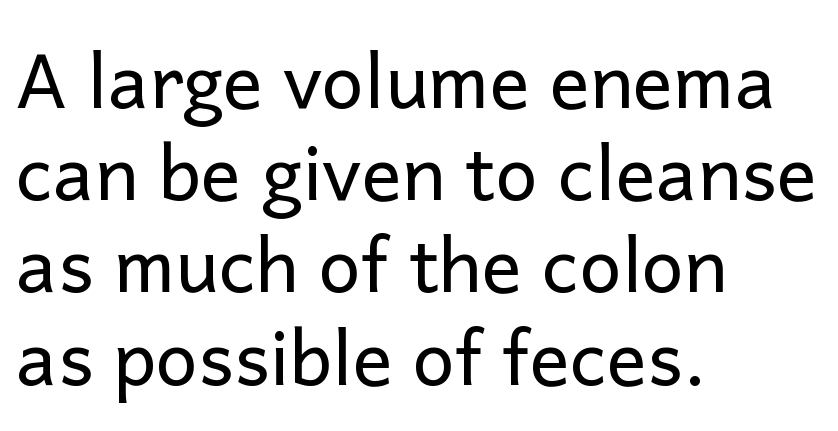
Q: Is the text bold? A: No.
Q: Is the text italic (slanted)? A: No, it is upright.
Q: Is the typeface a serif or a sans-serif typeface? A: Sans-serif.
Q: Is the text underlined? A: No.
Q: How is the paragraph aligned? A: Left-aligned.
Q: Is the spacing between letters normal or unusually wide? A: Normal.
Q: Width (condensed, normal, or wide)? A: Normal.
Q: Stroke contrast? A: Low.
Q: x-height? A: Medium.
Q: Monospaced? A: No.
